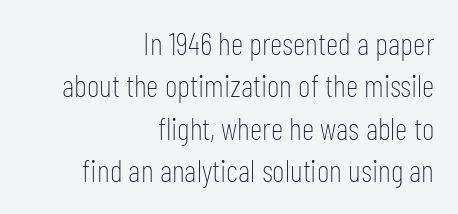
{"serif": "no", "italic": "no", "bold": "no", "weight": "thin", "width": "condensed", "stroke_contrast": "low", "x_height": "medium", "monospaced": "no", "underline": "no", "align": "right", "line_spacing": "normal", "line_spacing_ratio": 1.37, "letter_spacing": "normal", "letter_spacing_em": 0.0, "glyph_px": 31}
